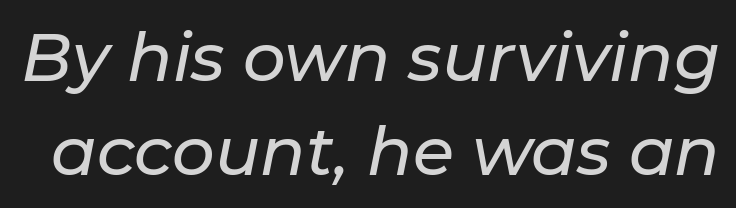
Q: Is the text italic (slanted)? A: Yes, it leans right by about 11 degrees.
Q: Is the text underlined? A: No.
Q: Is the spacing between letters normal or unusually wide? A: Normal.
Q: Is the spacing between lines tight, normal or loose? A: Normal.
Q: Width (condensed, normal, or wide)? A: Normal.
Q: Stroke contrast? A: Low.
Q: x-height? A: Medium.
Q: Monospaced? A: No.
